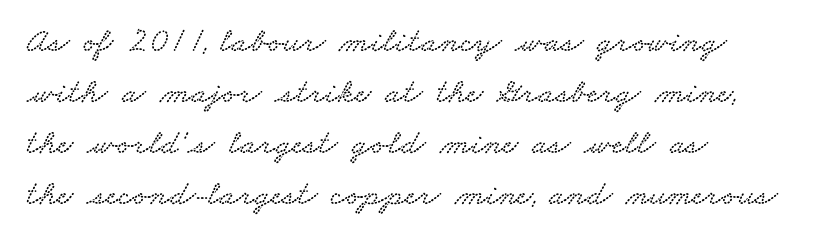
{"serif": "yes", "width": "wide", "stroke_contrast": "low", "x_height": "small", "monospaced": "no", "underline": "no", "align": "left", "line_spacing": "normal", "line_spacing_ratio": 1.46, "letter_spacing": "normal", "letter_spacing_em": 0.0, "glyph_px": 35}
